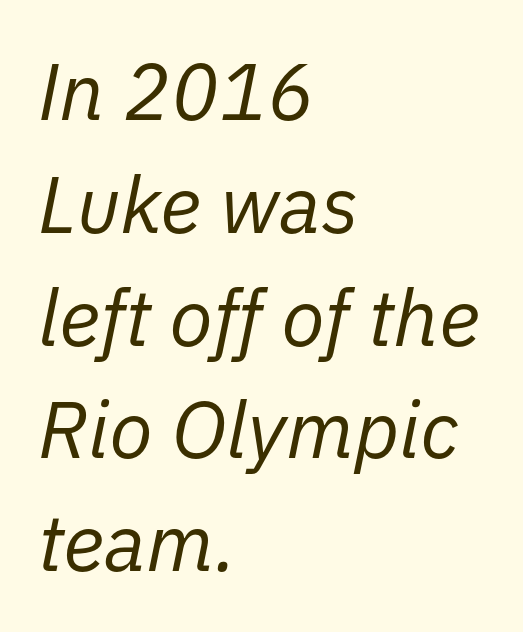
Q: Is the text bold? A: No.
Q: Is the text italic (slanted)? A: Yes, it leans right by about 11 degrees.
Q: Is the text underlined? A: No.
Q: How is the paragraph aligned? A: Left-aligned.
Q: Is the spacing between letters normal or unusually wide? A: Normal.
Q: Is the spacing between lines tight, normal or loose? A: Normal.
Q: Width (condensed, normal, or wide)? A: Normal.
Q: Stroke contrast? A: Low.
Q: x-height? A: Medium.
Q: Monospaced? A: No.
